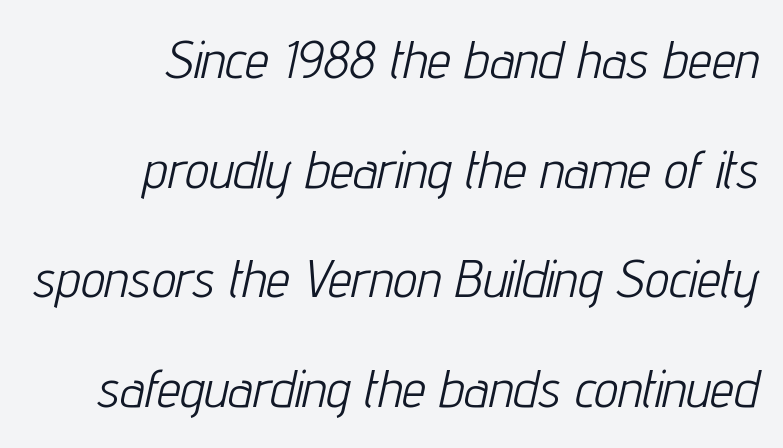
The image shows 53 px light, condensed type, italic (leaning right); set right-aligned, loose line spacing (2.07x), normal letter spacing, not underlined; low stroke contrast and a medium x-height.
